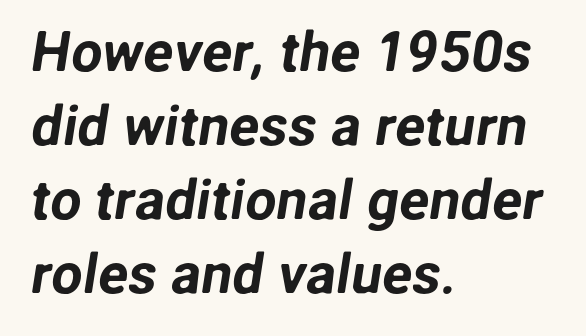
Q: Is the typeface a serif or a sans-serif typeface? A: Sans-serif.
Q: Is the text underlined? A: No.
Q: How is the paragraph aligned? A: Left-aligned.
Q: Is the spacing between letters normal or unusually wide? A: Normal.
Q: Is the spacing between lines tight, normal or loose? A: Normal.
Q: Width (condensed, normal, or wide)? A: Normal.
Q: Stroke contrast? A: Low.
Q: x-height? A: Medium.
Q: Monospaced? A: No.
